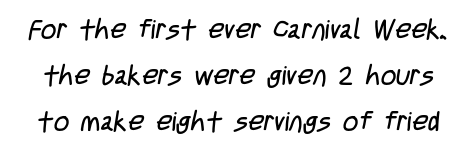
Q: Is the text bold? A: No.
Q: Is the text underlined? A: No.
Q: Is the spacing between letters normal or unusually wide? A: Normal.
Q: Is the spacing between lines tight, normal or loose? A: Normal.
